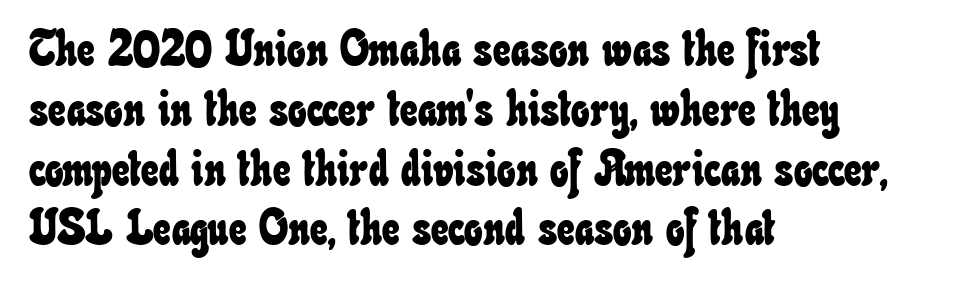
Q: Is the text underlined? A: No.
Q: How is the paragraph aligned? A: Left-aligned.
Q: Is the spacing between letters normal or unusually wide? A: Normal.
Q: Width (condensed, normal, or wide)? A: Condensed.
Q: Stroke contrast? A: Low.
Q: x-height? A: Small.
Q: Monospaced? A: No.
